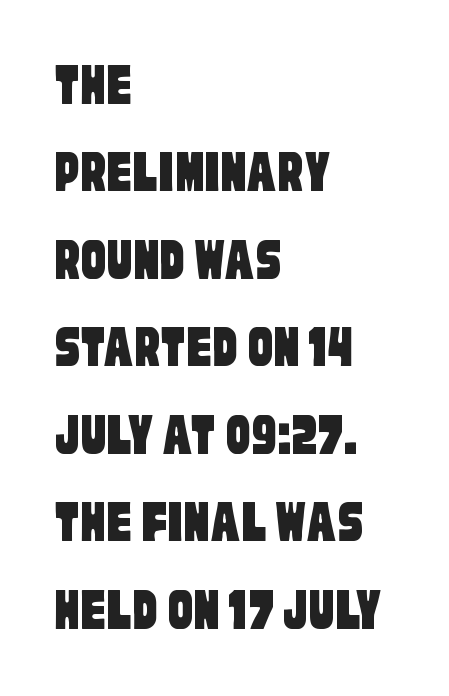
The image shows 62 px condensed sans-serif type; set left-aligned, normal line spacing (1.41x), normal letter spacing, not underlined; low stroke contrast and a large x-height.
